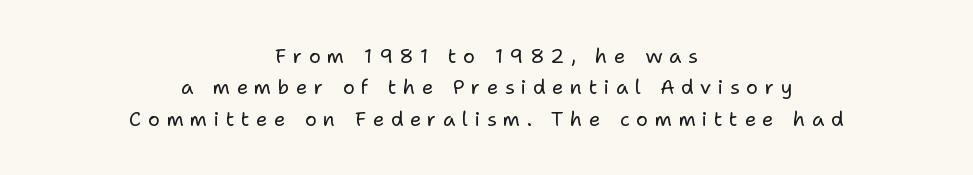
Q: Is the text bold? A: No.
Q: Is the text italic (slanted)? A: No, it is upright.
Q: Is the text underlined? A: No.
Q: How is the paragraph aligned? A: Centered.
Q: Is the spacing between letters normal or unusually wide? A: Unusually wide.
Q: Is the spacing between lines tight, normal or loose? A: Normal.
